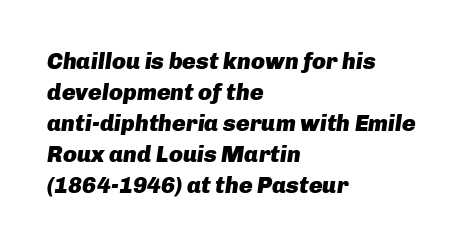
The image shows 23 px bold type, italic (leaning right); set left-aligned, normal line spacing (1.35x), normal letter spacing, not underlined.
